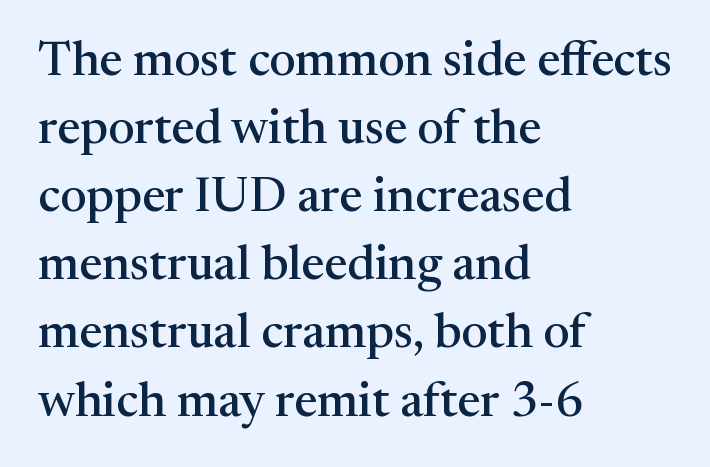
Q: Is the text italic (slanted)? A: No, it is upright.
Q: Is the typeface a serif or a sans-serif typeface? A: Serif.
Q: Is the text underlined? A: No.
Q: How is the paragraph aligned? A: Left-aligned.
Q: Is the spacing between letters normal or unusually wide? A: Normal.
Q: Is the spacing between lines tight, normal or loose? A: Normal.
Q: Width (condensed, normal, or wide)? A: Normal.
Q: Stroke contrast? A: Medium.
Q: x-height? A: Medium.
Q: Monospaced? A: No.
